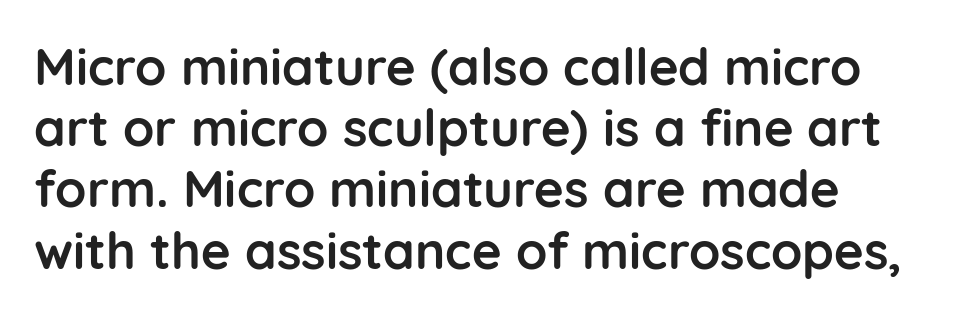
Plenty of ink on the page — the face is bold. No feet cap the strokes, marking this as sans-serif type. Observe the ordinary spacing: letters are neighbours, not strangers. This sample has the flowing, uneven cadence of proportional lettering. The ragged edge is on the right, which tells us the setting is flush left.
